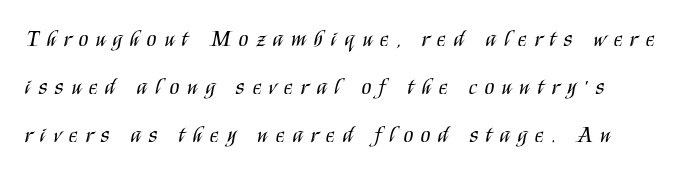
Each stroke keeps to a modest, everyday thickness or less. The string is rendered with underlining switched off. How are the letters spaced? Widely, with obvious added tracking. The typesetter chose a ragged-right arrangement here.
